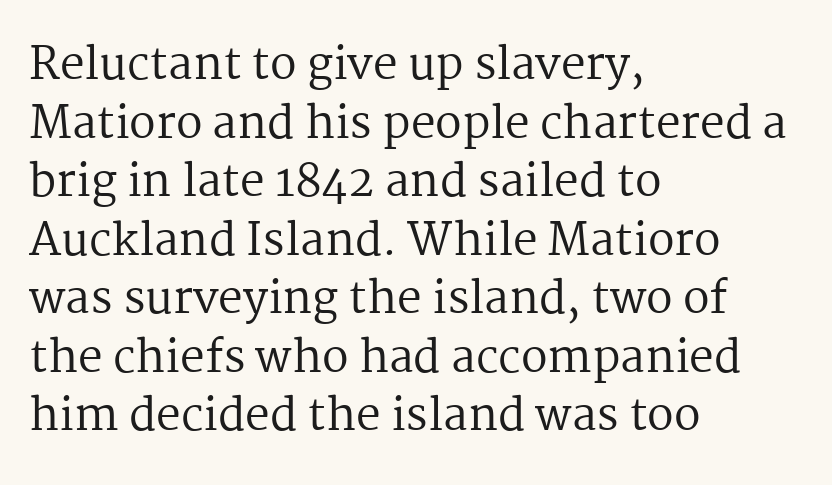
The image shows 44 px regular-weight serif type, upright; set left-aligned, normal line spacing (1.33x), normal letter spacing, not underlined; medium stroke contrast and a medium x-height.
